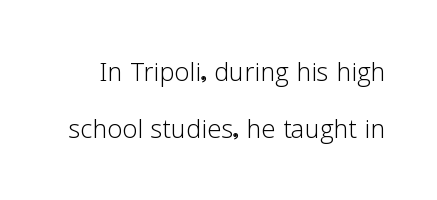
{"serif": "no", "italic": "no", "bold": "no", "weight": "light", "width": "normal", "stroke_contrast": "low", "x_height": "medium", "monospaced": "no", "underline": "no", "line_spacing": "normal", "line_spacing_ratio": 1.68, "letter_spacing": "normal", "letter_spacing_em": 0.0, "glyph_px": 34}
